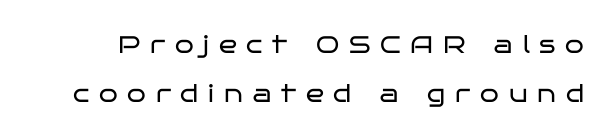
{"italic": "no", "bold": "no", "underline": "no", "line_spacing": "loose", "line_spacing_ratio": 2.05, "letter_spacing": "wide", "letter_spacing_em": 0.41, "glyph_px": 24}
